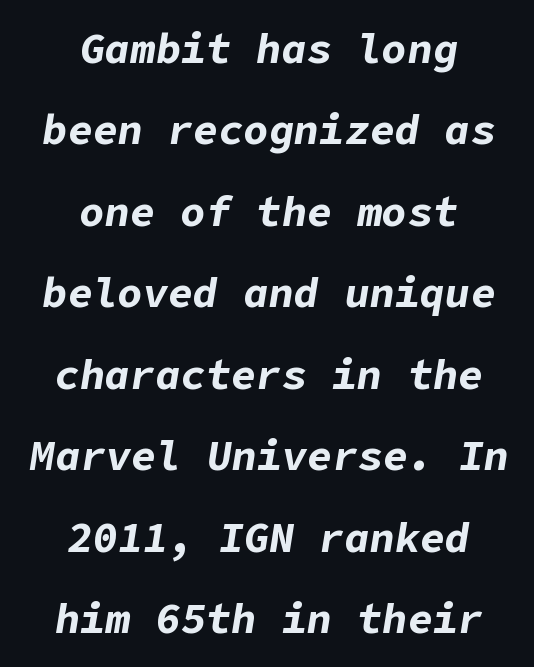
Q: Is the text bold? A: Yes.
Q: Is the text italic (slanted)? A: Yes, it leans right by about 9 degrees.
Q: Is the text underlined? A: No.
Q: How is the paragraph aligned? A: Centered.
Q: Is the spacing between letters normal or unusually wide? A: Normal.
Q: Is the spacing between lines tight, normal or loose? A: Loose.
Q: Width (condensed, normal, or wide)? A: Normal.
Q: Stroke contrast? A: Low.
Q: x-height? A: Medium.
